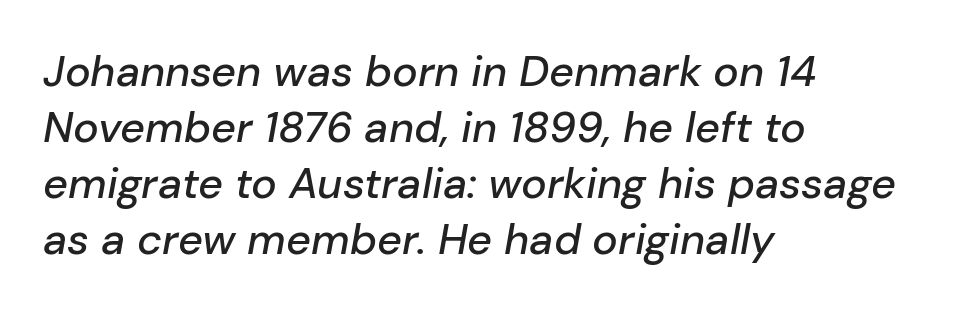
The image shows 43 px text type, italic (leaning right); set left-aligned, normal line spacing (1.3x), normal letter spacing, not underlined; low stroke contrast and a medium x-height.
